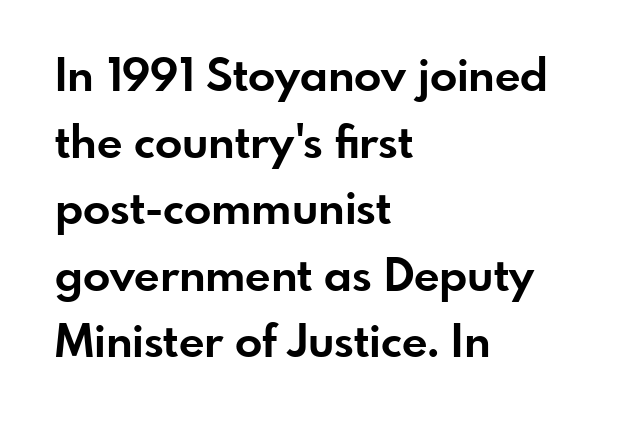
The image shows 45 px bold sans-serif type, upright; set left-aligned, normal line spacing (1.48x), normal letter spacing, not underlined; low stroke contrast and a small x-height.
